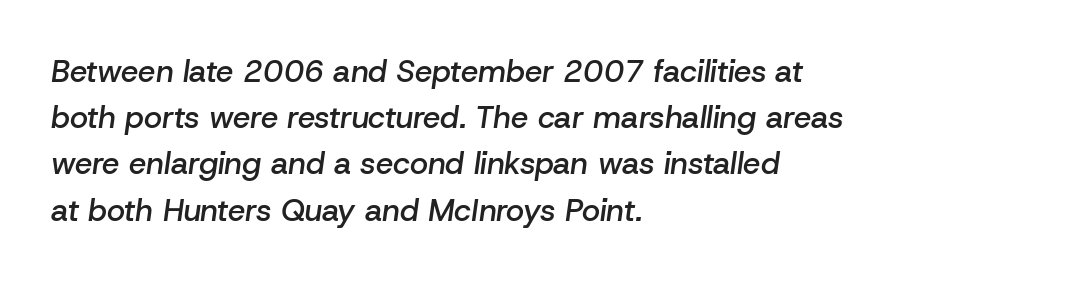
Letter spacing: default. Is the block centered? No — it sits flush against the left margin. This sample has the flowing, uneven cadence of proportional lettering. Strokes here are thickened, but only to semibold level.
